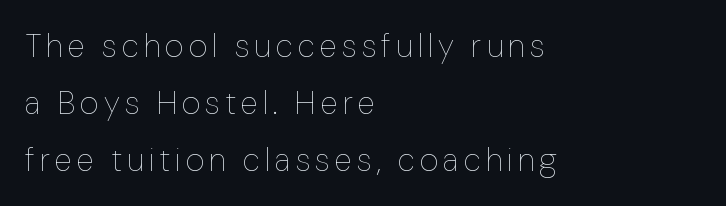
{"italic": "no", "bold": "no", "weight": "thin", "width": "normal", "stroke_contrast": "low", "x_height": "medium", "monospaced": "no", "underline": "no", "align": "left", "line_spacing_ratio": 1.78, "glyph_px": 32}
